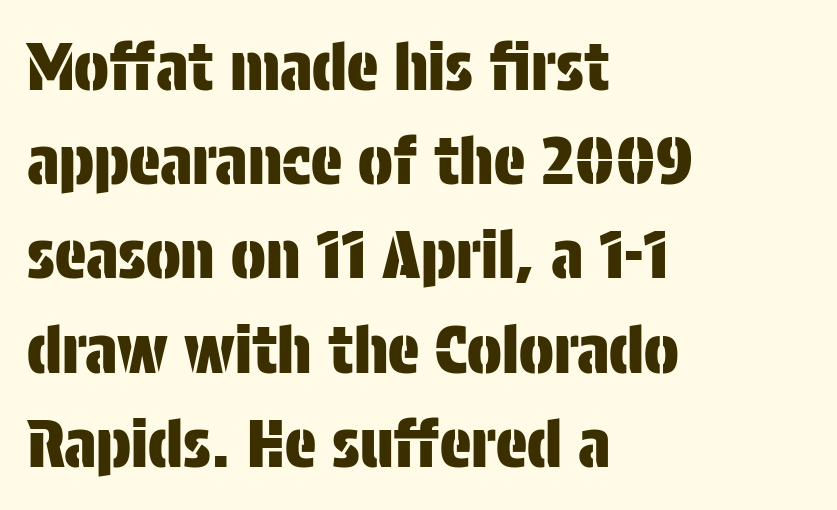
Q: Is the text italic (slanted)? A: No, it is upright.
Q: Is the typeface a serif or a sans-serif typeface? A: Sans-serif.
Q: Is the text underlined? A: No.
Q: How is the paragraph aligned? A: Left-aligned.
Q: Is the spacing between letters normal or unusually wide? A: Normal.
Q: Is the spacing between lines tight, normal or loose? A: Normal.
Q: Width (condensed, normal, or wide)? A: Condensed.
Q: Stroke contrast? A: Low.
Q: x-height? A: Large.
Q: Monospaced? A: No.
